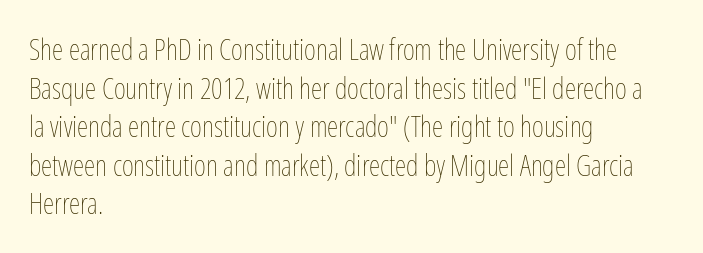
Q: Is the text bold? A: No.
Q: Is the text italic (slanted)? A: No, it is upright.
Q: Is the text underlined? A: No.
Q: How is the paragraph aligned? A: Left-aligned.
Q: Is the spacing between letters normal or unusually wide? A: Normal.
Q: Is the spacing between lines tight, normal or loose? A: Normal.
Q: Width (condensed, normal, or wide)? A: Condensed.
Q: Stroke contrast? A: Low.
Q: x-height? A: Medium.
Q: Monospaced? A: No.
